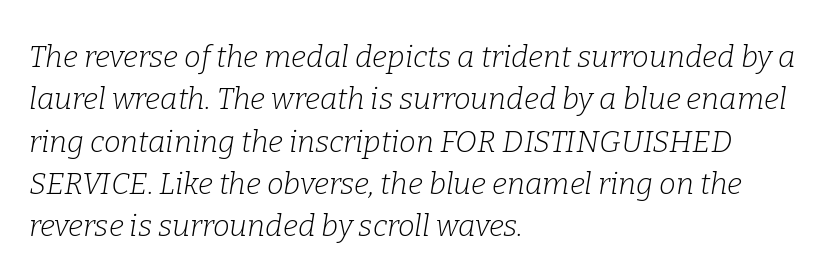
Q: Is the text bold? A: No.
Q: Is the text italic (slanted)? A: Yes, it leans right by about 9 degrees.
Q: Is the typeface a serif or a sans-serif typeface? A: Serif.
Q: Is the text underlined? A: No.
Q: How is the paragraph aligned? A: Left-aligned.
Q: Is the spacing between letters normal or unusually wide? A: Normal.
Q: Is the spacing between lines tight, normal or loose? A: Normal.
Q: Width (condensed, normal, or wide)? A: Normal.
Q: Stroke contrast? A: Low.
Q: x-height? A: Medium.
Q: Monospaced? A: No.
